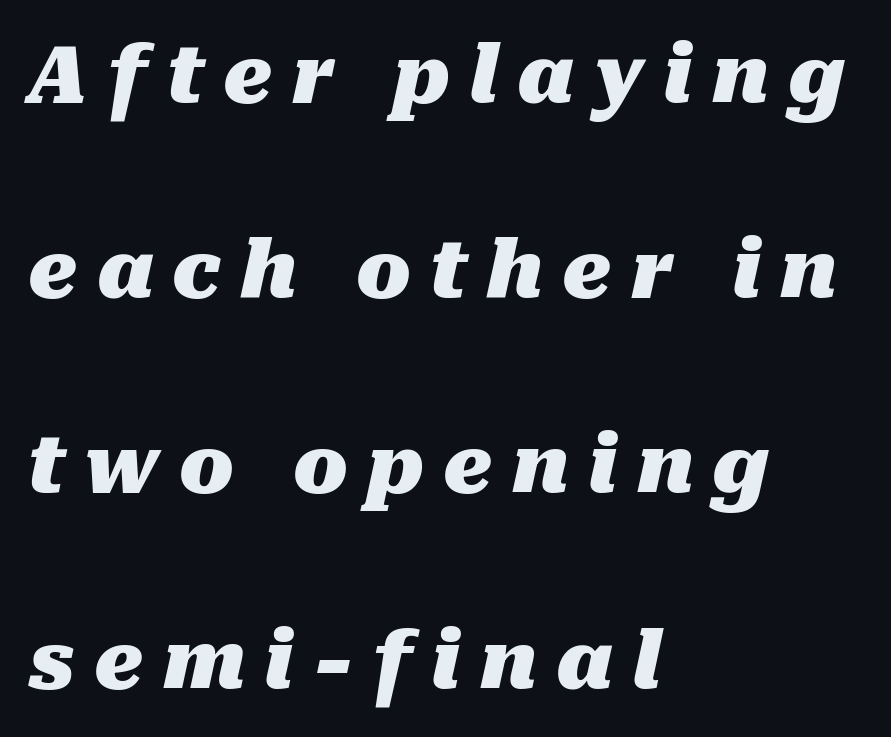
Q: Is the text bold? A: Yes.
Q: Is the text italic (slanted)? A: Yes, it leans right by about 10 degrees.
Q: Is the text underlined? A: No.
Q: How is the paragraph aligned? A: Left-aligned.
Q: Is the spacing between letters normal or unusually wide? A: Unusually wide.
Q: Is the spacing between lines tight, normal or loose? A: Loose.
Q: Width (condensed, normal, or wide)? A: Normal.
Q: Stroke contrast? A: Medium.
Q: x-height? A: Medium.
Q: Monospaced? A: No.
